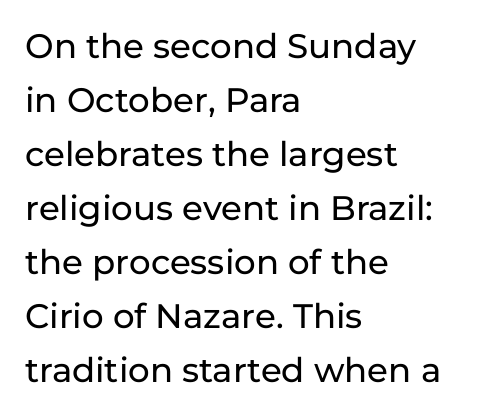
{"serif": "no", "italic": "no", "width": "normal", "stroke_contrast": "low", "x_height": "medium", "monospaced": "no", "underline": "no", "align": "left", "line_spacing": "normal", "line_spacing_ratio": 1.59, "letter_spacing": "normal", "letter_spacing_em": 0.0, "glyph_px": 34}
